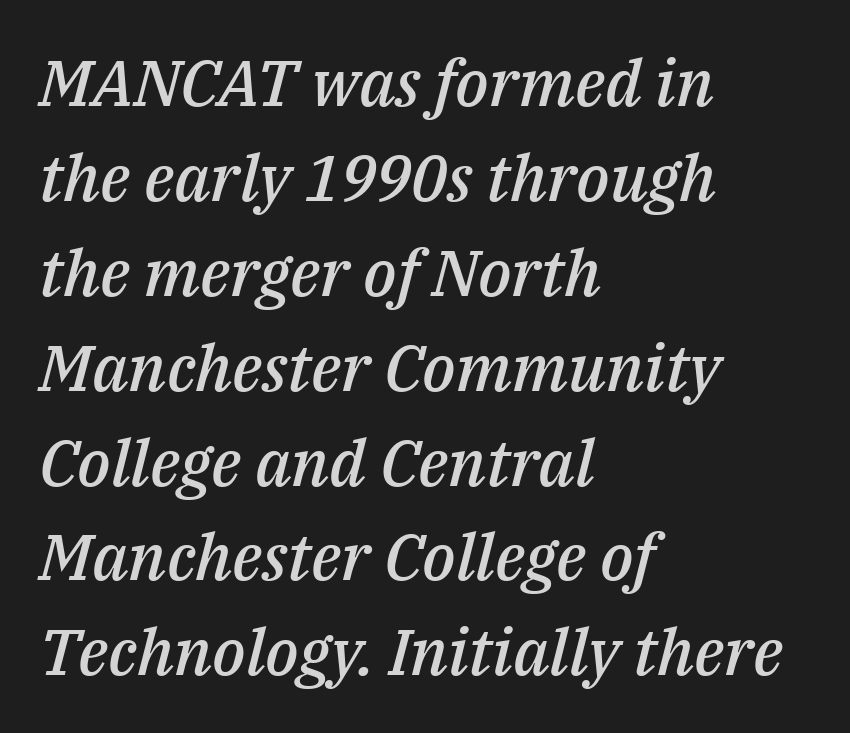
Posture: slanted. Does the copy run flush right? No — it runs flush left. Reading down the column, the eye jumps a familiar distance to each next line. The letters sit at their default tracking, neither squeezed nor spread. What weight is shown? A semibold, between regular and bold. Think of a printed novel: that variable character pitch is what you see here.
